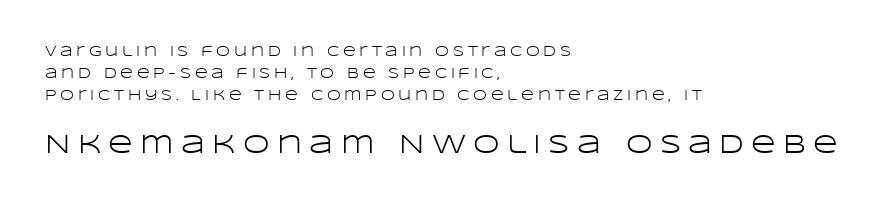
Q: Is the text bold? A: No.
Q: Is the text italic (slanted)? A: No, it is upright.
Q: Is the text underlined? A: No.
Q: How is the paragraph aligned? A: Left-aligned.
Q: Is the spacing between letters normal or unusually wide? A: Unusually wide.
Q: Is the spacing between lines tight, normal or loose? A: Normal.
Q: Which block of text is set in a larger size, the first (top) or the second (bottom)? A: The second (bottom) one.
